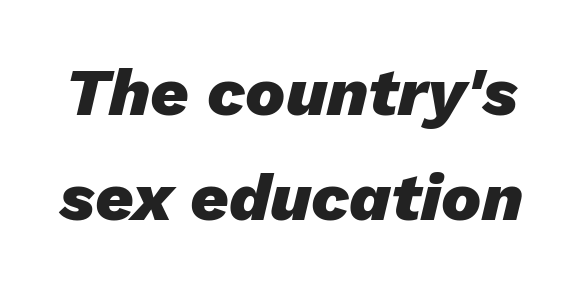
{"italic": "yes", "lean": "right", "slant_degrees": 13, "bold": "yes", "weight": "heavy", "width": "normal", "stroke_contrast": "low", "x_height": "medium", "monospaced": "no", "underline": "no", "line_spacing": "normal", "line_spacing_ratio": 1.56, "letter_spacing": "normal", "letter_spacing_em": 0.0, "glyph_px": 67}
